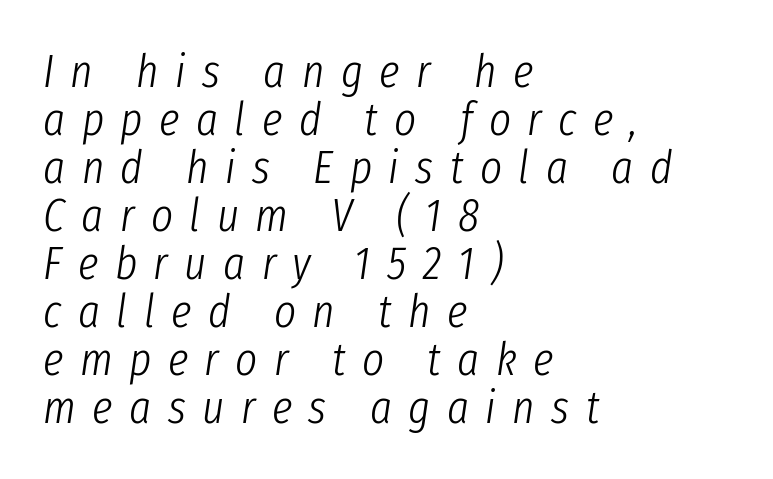
The image shows 47 px light, condensed type, italic (leaning right); set left-aligned, tight line spacing (1.02x), unusually wide letter spacing (+0.35 em), not underlined; low stroke contrast and a medium x-height.
